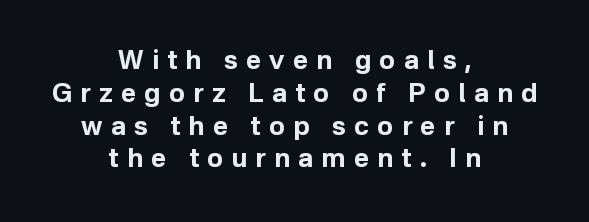
{"italic": "no", "bold": "yes", "underline": "no", "align": "center", "line_spacing": "normal", "line_spacing_ratio": 1.26, "letter_spacing": "wide", "letter_spacing_em": 0.32, "glyph_px": 26}
